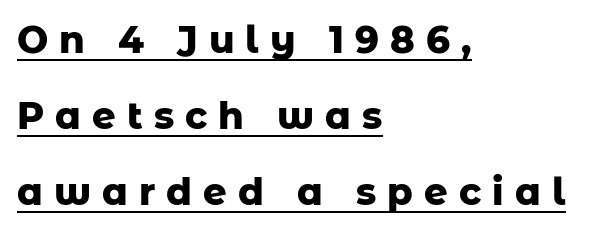
{"serif": "no", "italic": "no", "bold": "yes", "weight": "heavy", "width": "normal", "stroke_contrast": "low", "x_height": "medium", "monospaced": "no", "underline": "yes", "align": "left", "line_spacing": "loose", "line_spacing_ratio": 2.06, "letter_spacing": "wide", "letter_spacing_em": 0.3, "glyph_px": 37}
